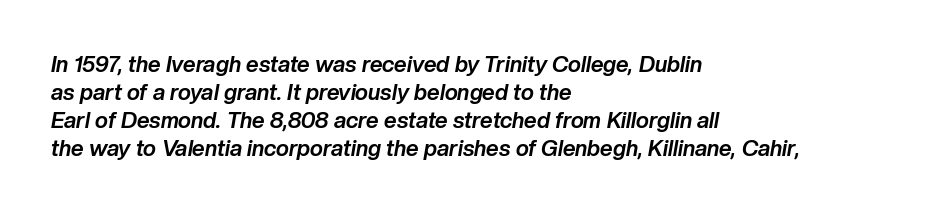
Observe the lean: these are italic letterforms. The zone under the glyphs is completely vacant. Evenly set lines give the paragraph a standard silhouette. Where is the straight margin? On the left.
